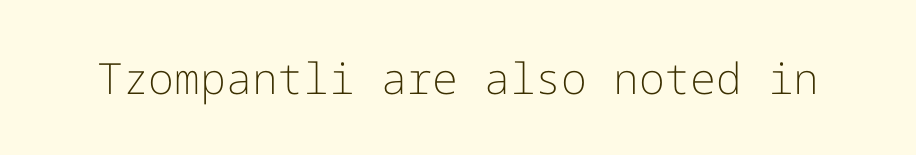
{"serif": "no", "italic": "no", "bold": "no", "weight": "light", "width": "normal", "stroke_contrast": "low", "x_height": "medium", "underline": "no", "letter_spacing": "normal", "letter_spacing_em": 0.0, "glyph_px": 43}
